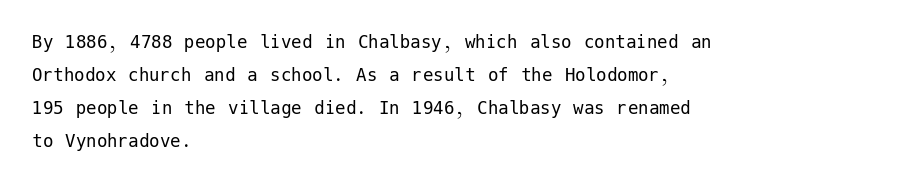
No italicization has been applied; the sample stays upright. This rendering features lettering with no underline. Summary of weight: not heavy and not bold. The typesetter chose a ragged-right arrangement here. The vertical gap from one line to the next is medium.
